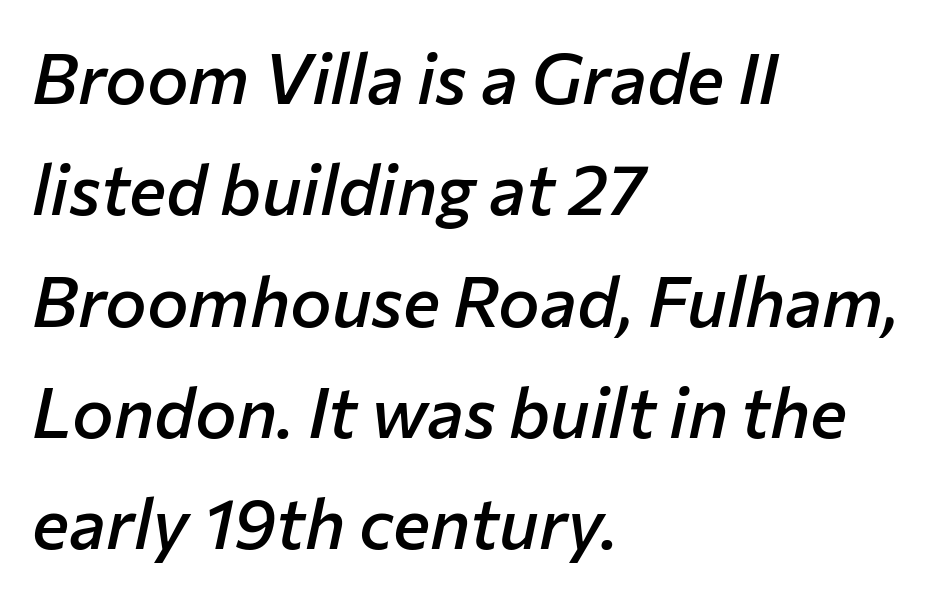
Q: Is the text bold? A: Semi-bold.
Q: Is the text italic (slanted)? A: Yes, it leans right by about 12 degrees.
Q: Is the text underlined? A: No.
Q: How is the paragraph aligned? A: Left-aligned.
Q: Is the spacing between letters normal or unusually wide? A: Normal.
Q: Is the spacing between lines tight, normal or loose? A: Normal.
Q: Width (condensed, normal, or wide)? A: Normal.
Q: Stroke contrast? A: Low.
Q: x-height? A: Medium.
Q: Monospaced? A: No.
